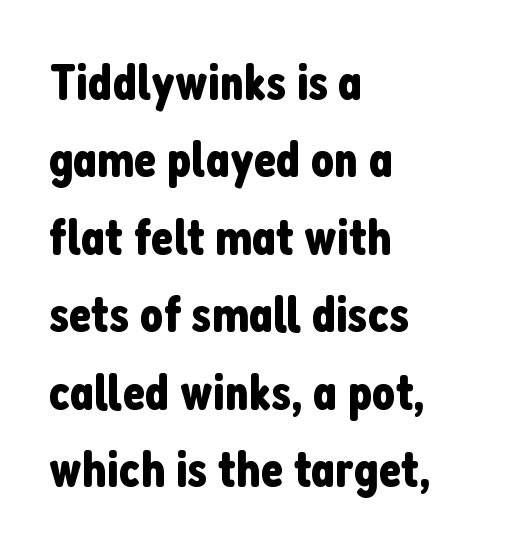
{"serif": "no", "italic": "no", "width": "condensed", "stroke_contrast": "low", "x_height": "medium", "monospaced": "no", "underline": "no", "align": "left", "line_spacing": "normal", "line_spacing_ratio": 1.49, "letter_spacing": "normal", "letter_spacing_em": 0.0, "glyph_px": 52}
